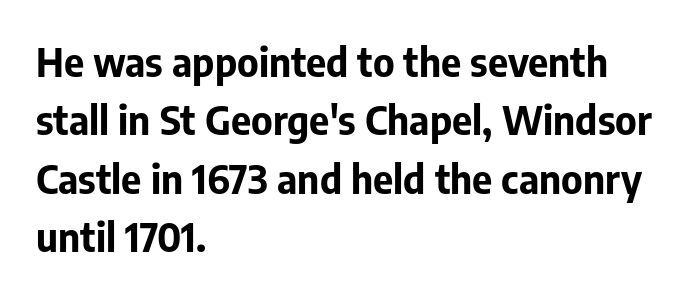
In terms of leading, this rendering sits right in the middle. The type sits square on the baseline with zero lean. A sans-serif font was chosen for this passage. Teacher's note: observe the even left margin — that is flush-left alignment. This sample uses plain, unmodified letter spacing. This sample has the flowing, uneven cadence of proportional lettering.
